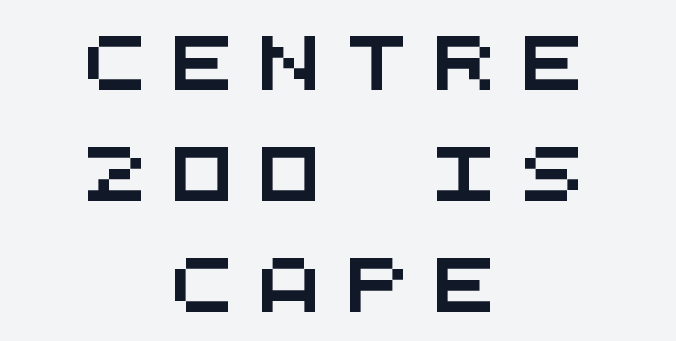
{"serif": "no", "width": "wide", "stroke_contrast": "medium", "x_height": "large", "monospaced": "yes", "underline": "no", "align": "center", "line_spacing": "loose", "line_spacing_ratio": 2.09, "letter_spacing": "wide", "letter_spacing_em": 0.45, "glyph_px": 53}
